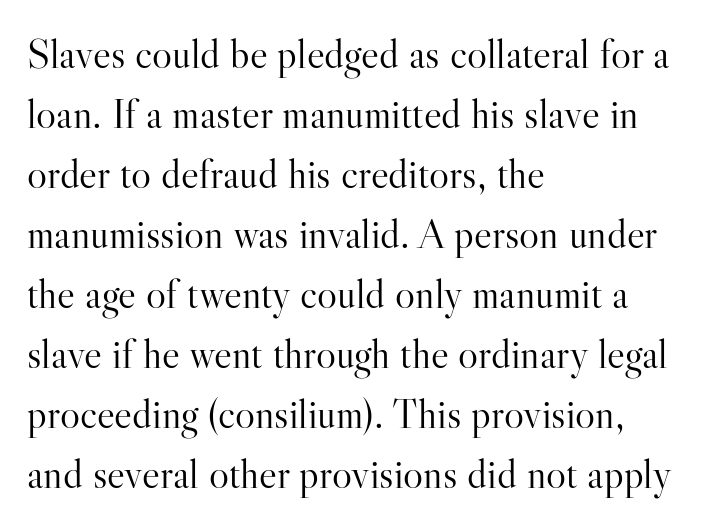
The image shows 42 px light serif type, upright; set left-aligned, normal line spacing (1.43x), normal letter spacing, not underlined; high stroke contrast and a small x-height.
